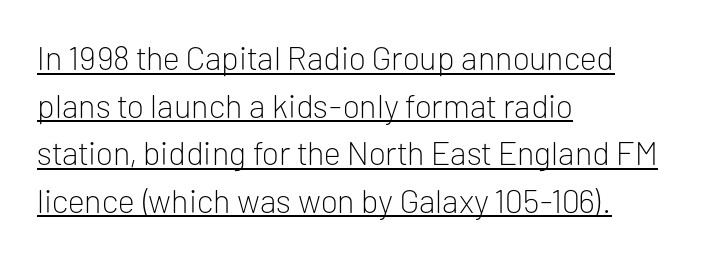
Nope, not italic — everything's standing straight. Is the letter spacing exaggerated? No — it looks like the ordinary default. Underline: present. All the whitespace from short lines collects on the right. Observe the absence of serifs on each vertical stroke in this sample.
